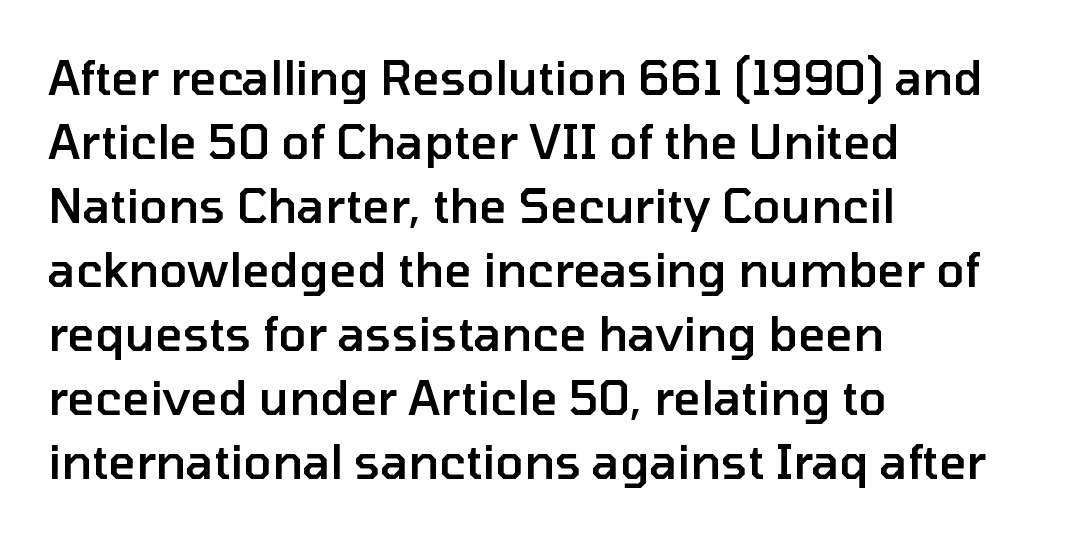
Q: Is the text bold? A: Semi-bold.
Q: Is the text italic (slanted)? A: No, it is upright.
Q: Is the typeface a serif or a sans-serif typeface? A: Sans-serif.
Q: Is the text underlined? A: No.
Q: How is the paragraph aligned? A: Left-aligned.
Q: Is the spacing between letters normal or unusually wide? A: Normal.
Q: Is the spacing between lines tight, normal or loose? A: Normal.
Q: Width (condensed, normal, or wide)? A: Normal.
Q: Stroke contrast? A: Low.
Q: x-height? A: Medium.
Q: Monospaced? A: No.
